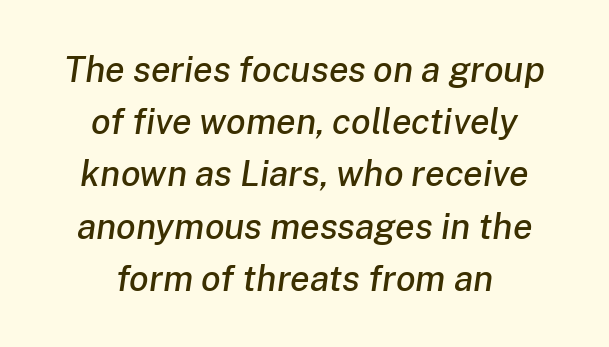
Honestly, the letter spacing is just normal — you wouldn't notice it. The passage is arranged like a title page — every line centered. Characters are canted at an angle relative to the baseline's perpendicular. The rendering uses natural spacing where letterforms have individual widths.
